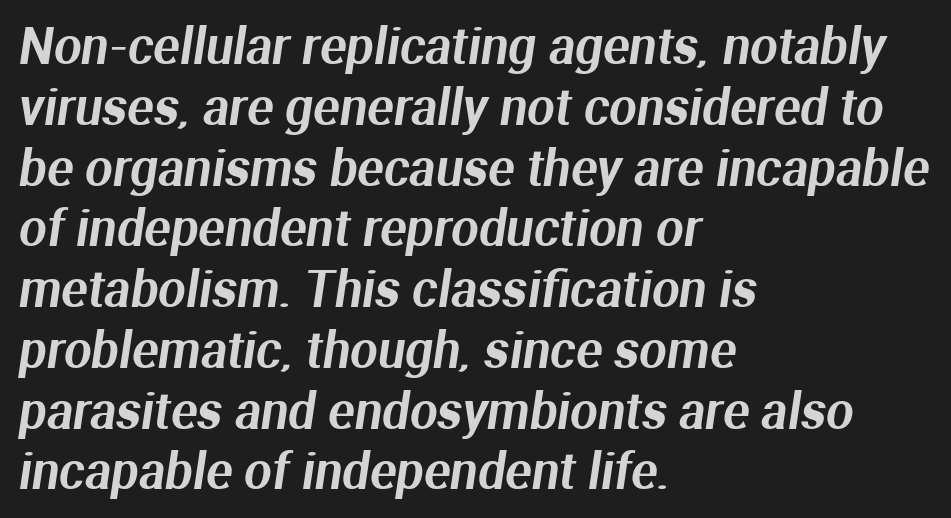
The image shows 49 px sans-serif type; set left-aligned, line spacing 1.24x, normal letter spacing, not underlined; medium stroke contrast and a medium x-height.
